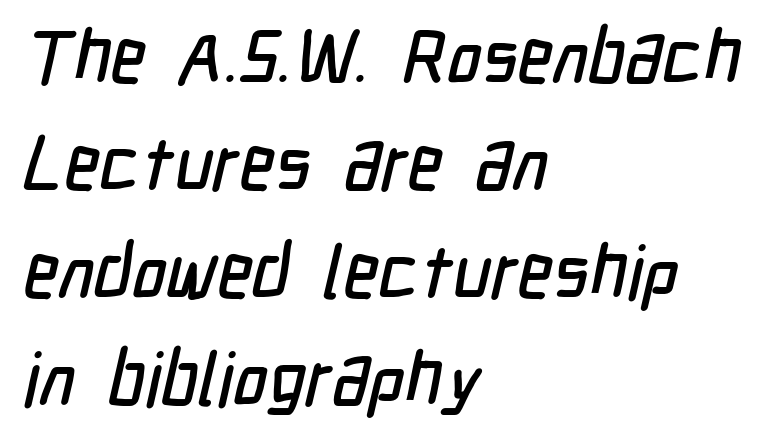
Proportional: the letters do not fall into vertical columns. Horizontal bands of white between lines are of average thickness. Classification — sans serif. Words appear dense and cohesive because spacing is normal. The space beneath each line is pristine and unruled. Leftover space on each line is placed entirely after the last word.
